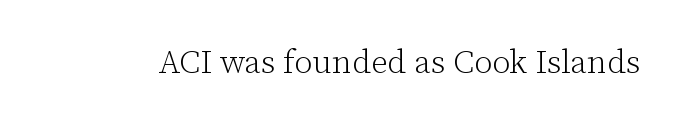
Q: Is the text bold? A: No.
Q: Is the text italic (slanted)? A: No, it is upright.
Q: Is the typeface a serif or a sans-serif typeface? A: Serif.
Q: Is the text underlined? A: No.
Q: Is the spacing between letters normal or unusually wide? A: Normal.
Q: Width (condensed, normal, or wide)? A: Normal.
Q: Stroke contrast? A: Low.
Q: x-height? A: Medium.
Q: Monospaced? A: No.
